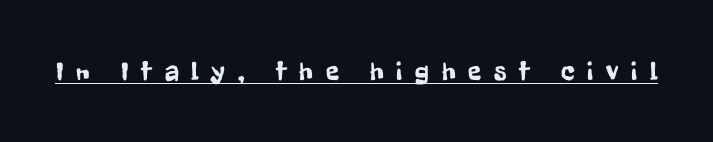
Q: Is the text italic (slanted)? A: No, it is upright.
Q: Is the text underlined? A: Yes.
Q: Is the spacing between letters normal or unusually wide? A: Unusually wide.
